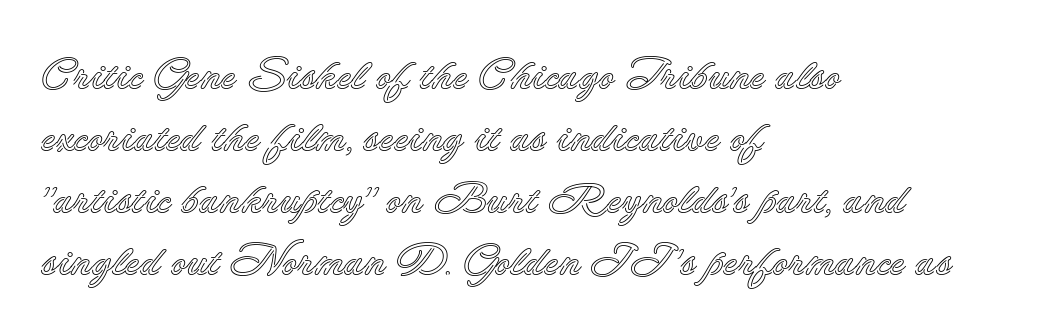
The image shows 44 px text type; set left-aligned, normal line spacing (1.41x), normal letter spacing, not underlined; a small x-height.
